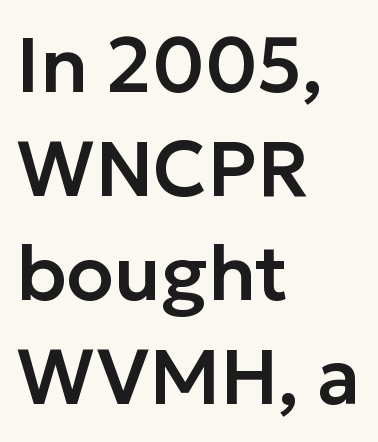
The image shows 77 px sans-serif type, upright; set left-aligned, normal line spacing (1.35x), normal letter spacing, not underlined; low stroke contrast and a medium x-height.
